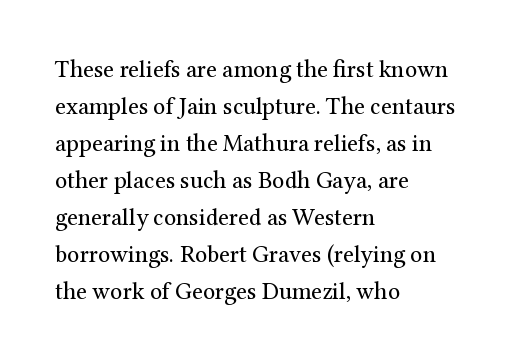
{"italic": "no", "bold": "no", "underline": "no", "align": "left", "line_spacing": "normal", "line_spacing_ratio": 1.54, "letter_spacing": "normal", "letter_spacing_em": 0.0, "glyph_px": 24}
